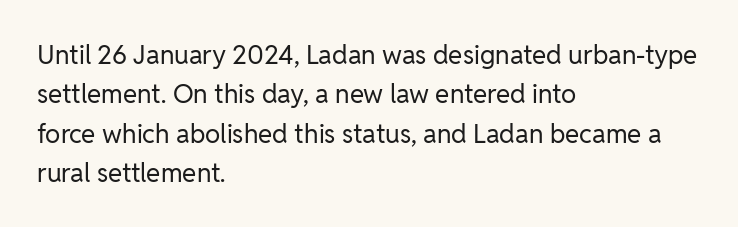
Q: Is the text bold? A: No.
Q: Is the text italic (slanted)? A: No, it is upright.
Q: Is the text underlined? A: No.
Q: How is the paragraph aligned? A: Left-aligned.
Q: Is the spacing between letters normal or unusually wide? A: Normal.
Q: Is the spacing between lines tight, normal or loose? A: Normal.
